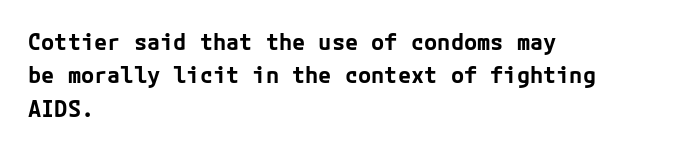
The strip under each line holds only bare page. Between one letter and the next there's only the usual sliver of space. Is there any slant? The stems are plumb. Plenty of ink on the page — the face is bold. Leading matches the norm, producing a regular column.
